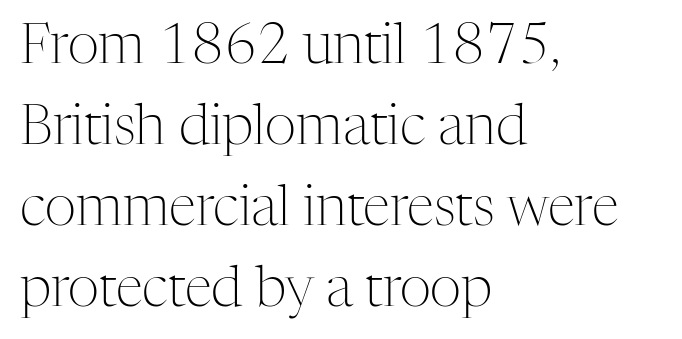
The image shows 55 px light serif type, upright; set left-aligned, normal line spacing (1.47x), normal letter spacing, not underlined; medium stroke contrast and a medium x-height.
